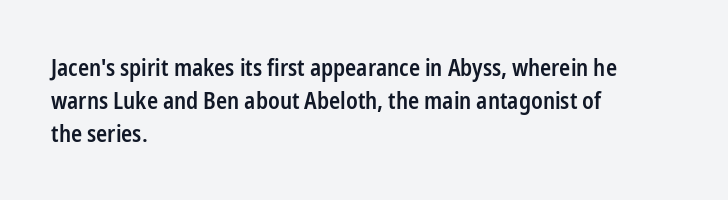
The space beneath each line is pristine and unruled. This rendering leaves character spacing at its baseline value. Designer's note — italics off, roman on. Leftover space on each line is placed entirely after the last word.
